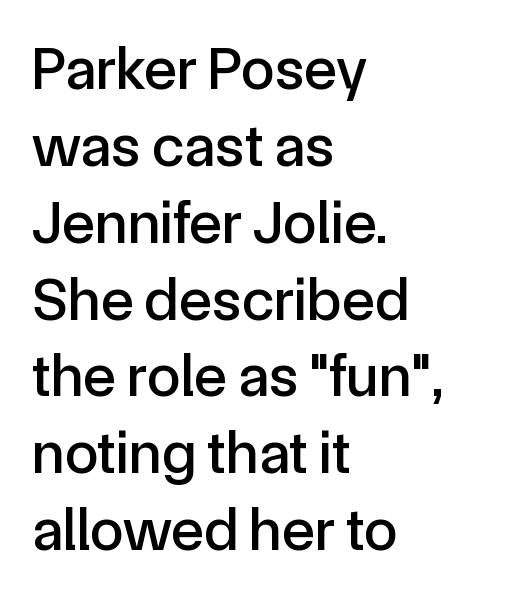
Rendered with straight, roman letterforms. Descenders hang freely into open space. Tracking here is standard; glyphs follow each other at the usual distance. Vertically, the passage feels balanced, rows spaced as you'd expect.
